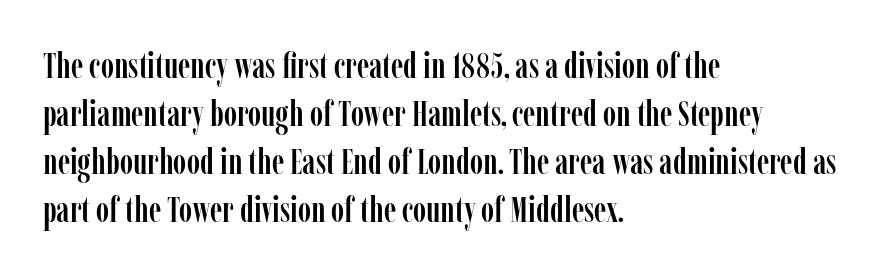
{"serif": "yes", "italic": "no", "width": "condensed", "stroke_contrast": "low", "x_height": "medium", "monospaced": "no", "underline": "no", "align": "left", "line_spacing": "normal", "line_spacing_ratio": 1.33, "letter_spacing": "normal", "letter_spacing_em": 0.0, "glyph_px": 36}
